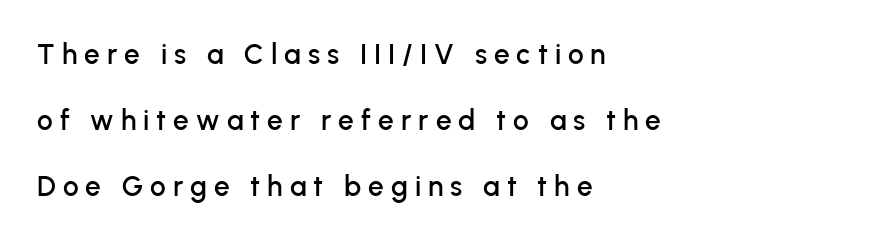
{"serif": "no", "italic": "no", "width": "normal", "stroke_contrast": "low", "x_height": "medium", "monospaced": "no", "underline": "no", "align": "left", "line_spacing": "loose", "line_spacing_ratio": 2.35, "letter_spacing": "wide", "letter_spacing_em": 0.25, "glyph_px": 28}
